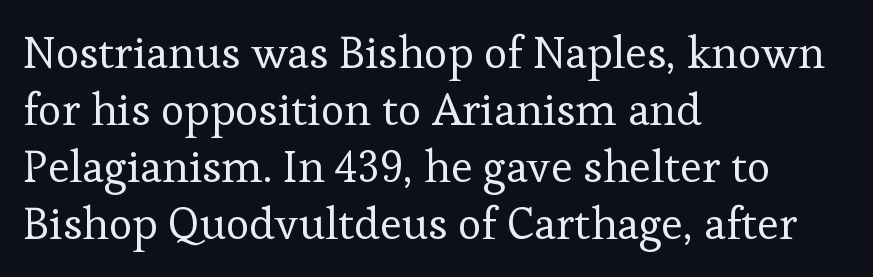
{"serif": "yes", "italic": "no", "bold": "no", "weight": "regular", "width": "normal", "stroke_contrast": "low", "x_height": "medium", "monospaced": "no", "underline": "no", "align": "left", "line_spacing": "normal", "line_spacing_ratio": 1.27, "letter_spacing": "normal", "letter_spacing_em": 0.0, "glyph_px": 45}
